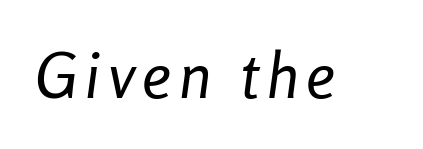
The image shows 64 px regular-weight, condensed type, italic (leaning right); set not underlined; low stroke contrast and a medium x-height.
